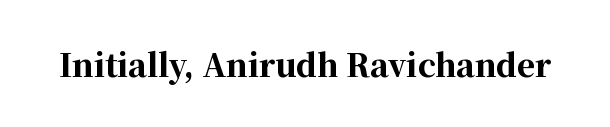
The glyphs in this specimen are seriffed. The string is rendered with underlining switched off. Is the type bold? Yes — the strokes are clearly thick and heavy. Compared with typical body copy, the letter spacing here is the same. This is roman type, the default non-slanted kind. The passage shown is typed in a proportional face where columns would drift.
